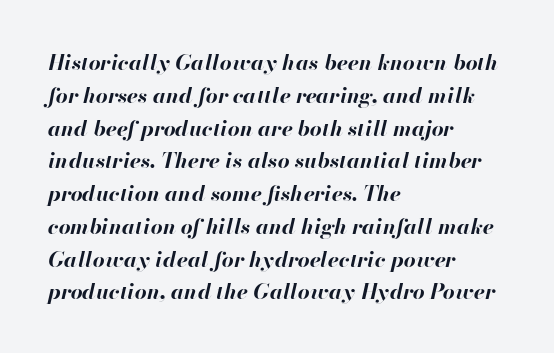
It's the slanting kind of type. These lines sit exactly where default settings would place them. This rendering uses left alignment, leaving the right contour irregular. The rendering keeps characters at their native spacing. The area under the type is left untouched.
